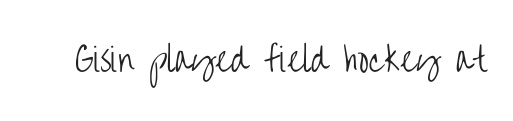
The image shows 32 px light, condensed sans-serif type, upright; set normal letter spacing, not underlined; low stroke contrast and a large x-height.
